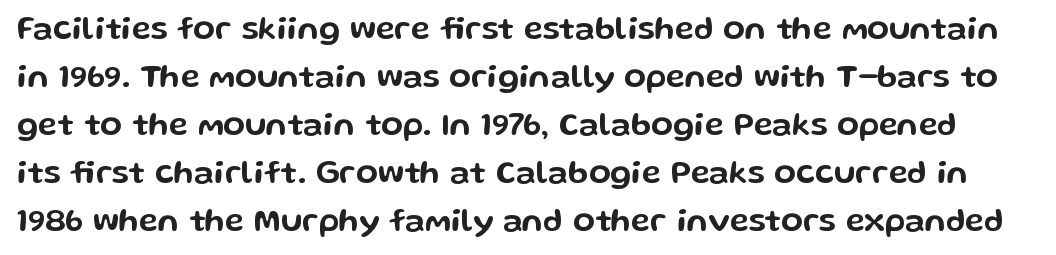
Honestly, there is no underline to notice here at all. Nope, no serifs anywhere on these letters. Do the letters lean? They stand straight. You could call the tracking neutral — neither tight nor loose. Looks like regular typesetting: each glyph gets only the width it needs. Leading: standard.
